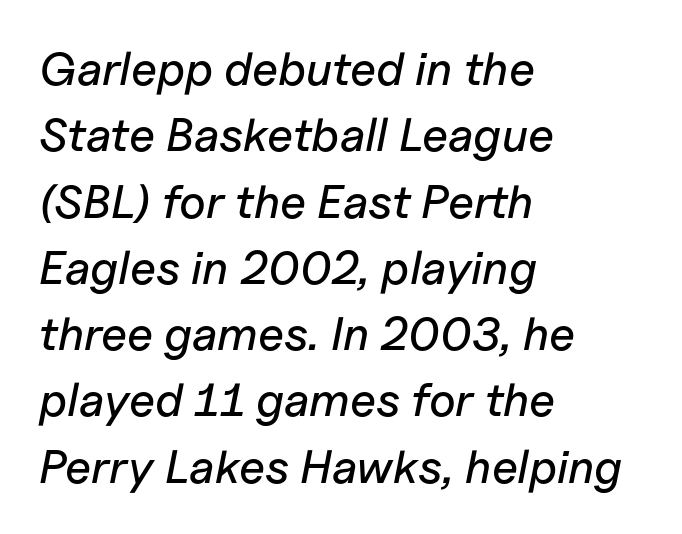
Notice how the passage keeps a crisp vertical edge on the left only. The words here are not underlined. Italic: yes, the glyphs are oblique. Looks like regular typesetting: each glyph gets only the width it needs. No extra tracking has been applied to these lines. Vertical spacing — default.
